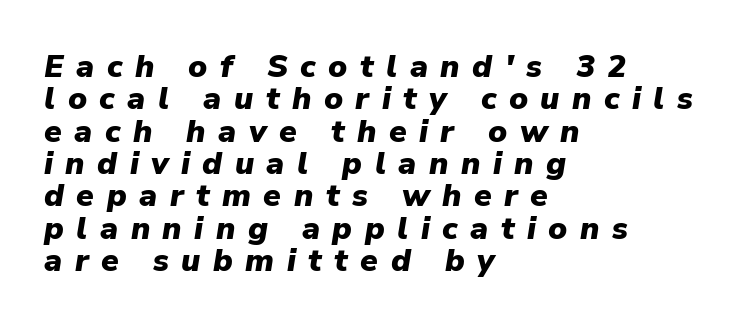
Q: Is the text bold? A: Yes.
Q: Is the text italic (slanted)? A: Yes, it leans right by about 9 degrees.
Q: Is the text underlined? A: No.
Q: How is the paragraph aligned? A: Left-aligned.
Q: Is the spacing between letters normal or unusually wide? A: Unusually wide.
Q: Is the spacing between lines tight, normal or loose? A: Tight.
Q: Width (condensed, normal, or wide)? A: Normal.
Q: Stroke contrast? A: Low.
Q: x-height? A: Medium.
Q: Monospaced? A: No.
